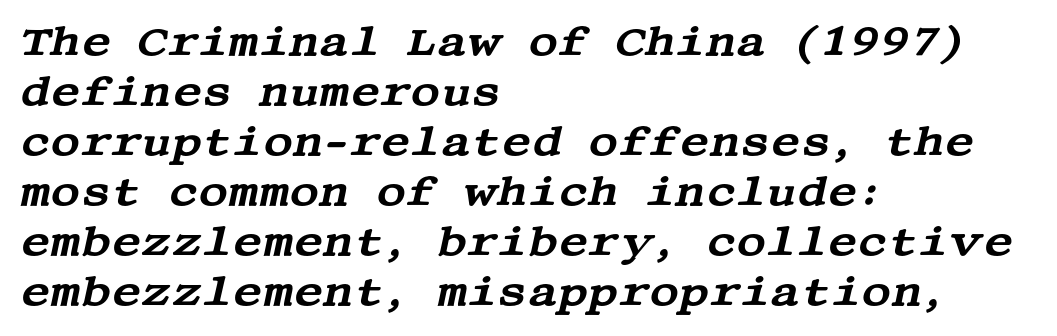
Compared with typical body copy, the letter spacing here is the same. The glyphs are unaccompanied by any horizontal stroke below them. Teacher's note: observe the even left margin — that is flush-left alignment. Does the lettering tilt? It does — this is italic. These lines are composed in type with serifs.
